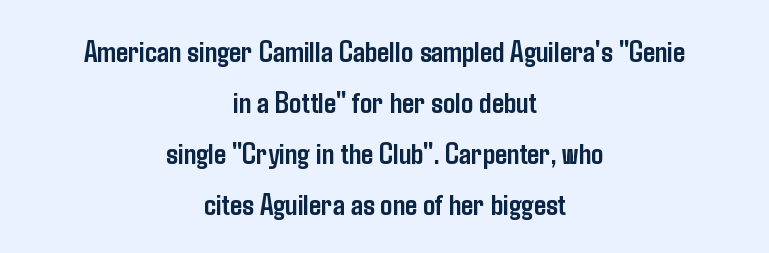
{"serif": "no", "italic": "no", "bold": "yes", "weight": "semibold", "width": "condensed", "stroke_contrast": "low", "x_height": "medium", "monospaced": "no", "underline": "no", "align": "center", "line_spacing": "normal", "line_spacing_ratio": 1.7, "letter_spacing": "normal", "letter_spacing_em": 0.0, "glyph_px": 30}
